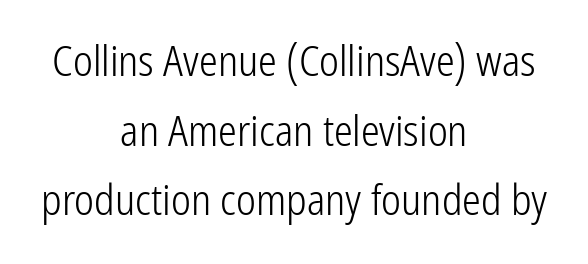
Q: Is the text bold? A: No.
Q: Is the text italic (slanted)? A: No, it is upright.
Q: Is the typeface a serif or a sans-serif typeface? A: Sans-serif.
Q: Is the text underlined? A: No.
Q: How is the paragraph aligned? A: Centered.
Q: Is the spacing between letters normal or unusually wide? A: Normal.
Q: Is the spacing between lines tight, normal or loose? A: Normal.
Q: Width (condensed, normal, or wide)? A: Condensed.
Q: Stroke contrast? A: Low.
Q: x-height? A: Medium.
Q: Monospaced? A: No.
